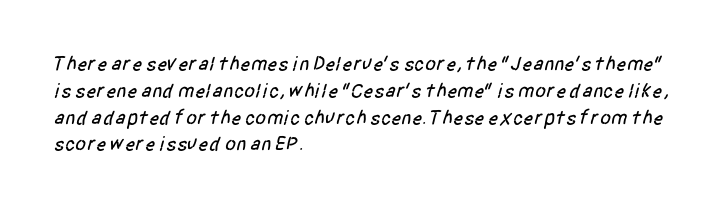
Q: Is the text underlined? A: No.
Q: How is the paragraph aligned? A: Left-aligned.
Q: Is the spacing between letters normal or unusually wide? A: Normal.
Q: Is the spacing between lines tight, normal or loose? A: Normal.
